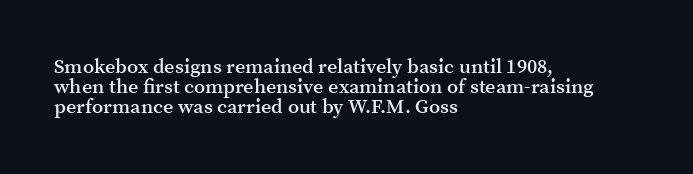
The image shows 20 px text type, upright; set left-aligned, tight line spacing (0.99x), normal letter spacing, not underlined.
